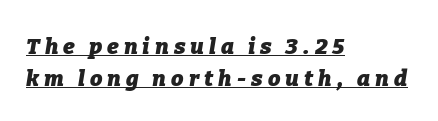
The image shows 22 px bold type, italic (leaning right); set left-aligned, normal line spacing (1.44x), unusually wide letter spacing (+0.23 em), underlined.
